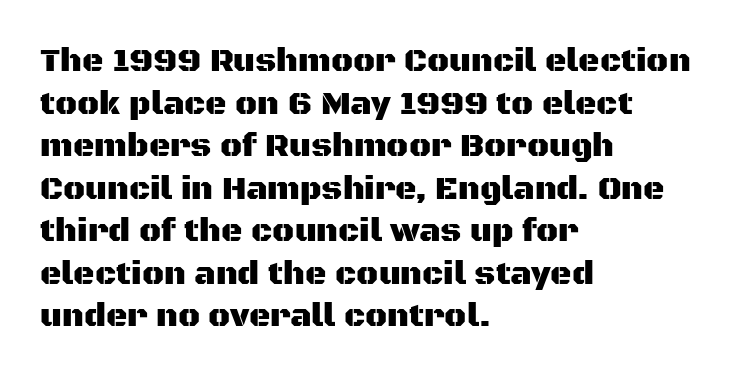
The image shows 33 px sans-serif type, upright; set left-aligned, normal line spacing (1.29x), normal letter spacing, not underlined; medium stroke contrast and a large x-height.
